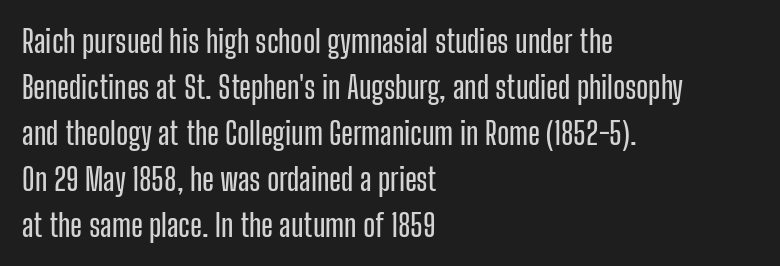
Do the characters align in a grid? No, the font is proportional. The letters carry no serifs — their stems end cleanly without finishing strokes. The leading is moderate, giving the passage an even texture. This rendering uses left alignment, leaving the right contour irregular. The words here are not underlined. In terms of posture, this sample is upright.
